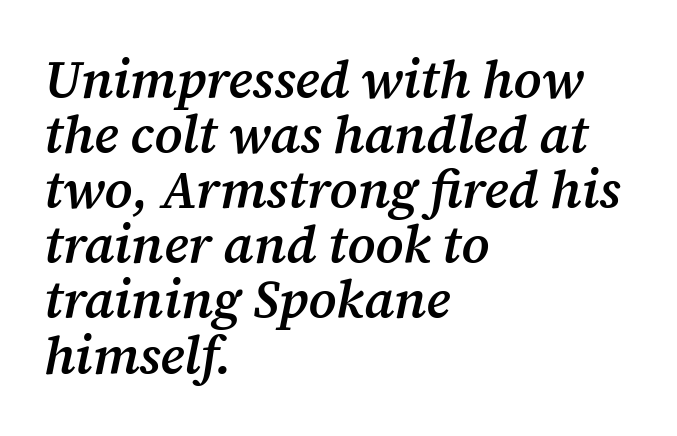
The image shows 52 px semibold serif type, italic (leaning right); set left-aligned, tight line spacing (1.06x), normal letter spacing, not underlined; medium stroke contrast and a medium x-height.
